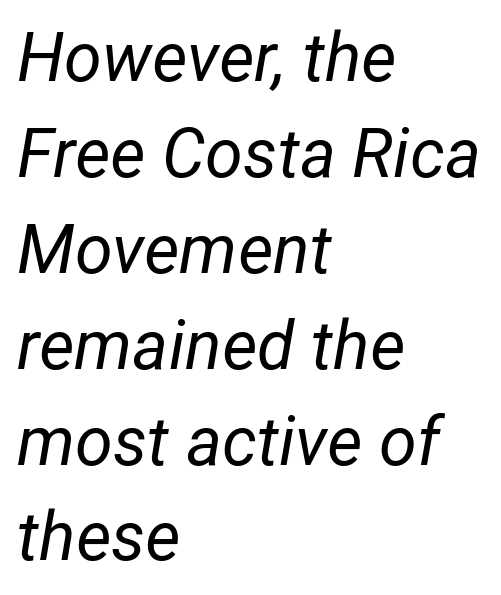
Q: Is the text bold? A: No.
Q: Is the text italic (slanted)? A: Yes, it leans right by about 12 degrees.
Q: Is the text underlined? A: No.
Q: How is the paragraph aligned? A: Left-aligned.
Q: Is the spacing between letters normal or unusually wide? A: Normal.
Q: Is the spacing between lines tight, normal or loose? A: Normal.
Q: Width (condensed, normal, or wide)? A: Normal.
Q: Stroke contrast? A: Low.
Q: x-height? A: Medium.
Q: Monospaced? A: No.
